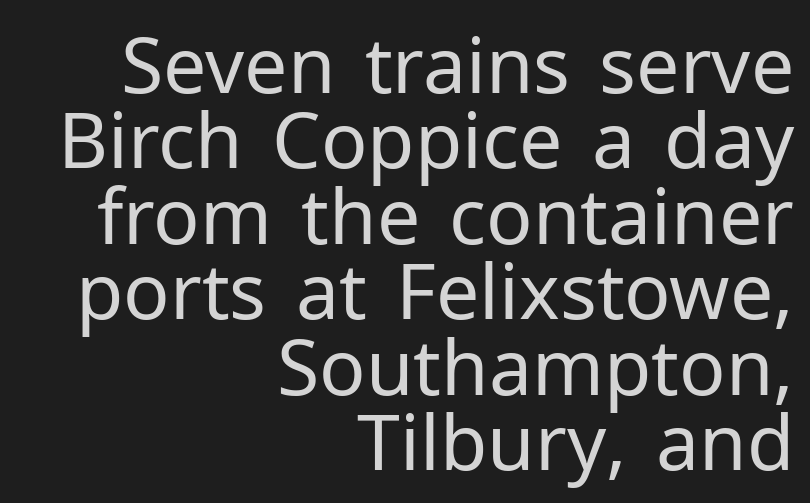
The image shows 77 px regular-weight sans-serif type, upright; set right-aligned, tight line spacing (0.98x), normal letter spacing, not underlined; low stroke contrast and a medium x-height.
